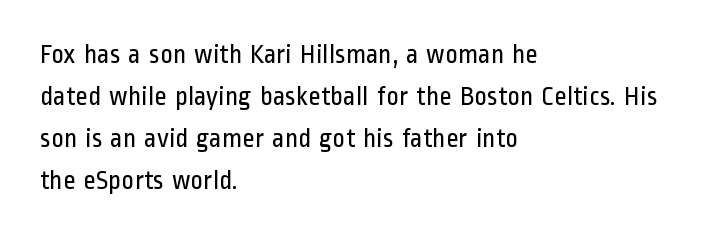
Q: Is the text bold? A: No.
Q: Is the text italic (slanted)? A: No, it is upright.
Q: Is the text underlined? A: No.
Q: How is the paragraph aligned? A: Left-aligned.
Q: Is the spacing between letters normal or unusually wide? A: Normal.
Q: Is the spacing between lines tight, normal or loose? A: Normal.
